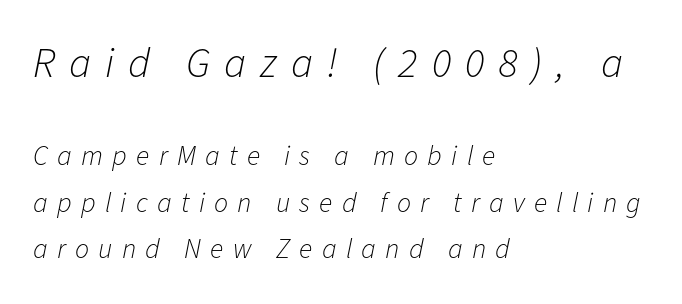
The image shows 42 px light type, italic (leaning right); set left-aligned, normal line spacing (1.66x), unusually wide letter spacing (+0.33 em), not underlined; the first (top) block is 1.5x larger; low stroke contrast and a medium x-height.
